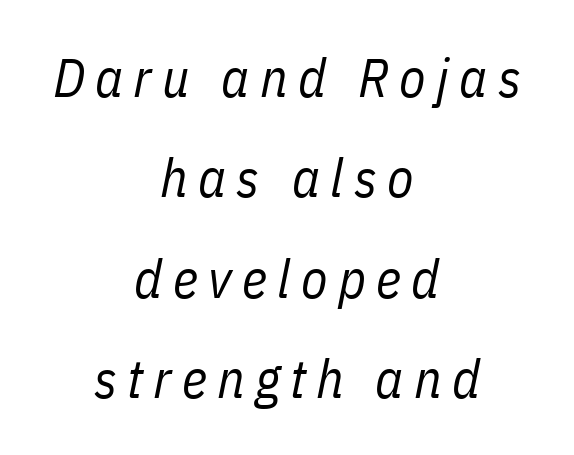
Both edges are ragged and mirror each other, which tells us the setting is centered. Underlining? Definitely not there. The glyphs look as if they've been sheared to an angle. A typesetter would call this proportional, since set widths differ per character.
